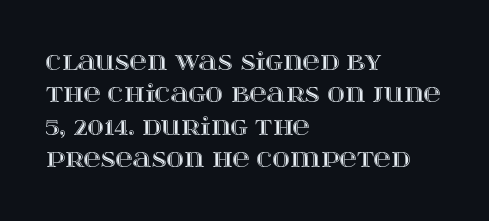
Glyph-to-glyph distance matches everyday printed text. Teacher's note: observe the even left margin — that is flush-left alignment. Type without underlining. This sample keeps an unexceptional amount of space between lines. This is roman type, the default non-slanted kind.
